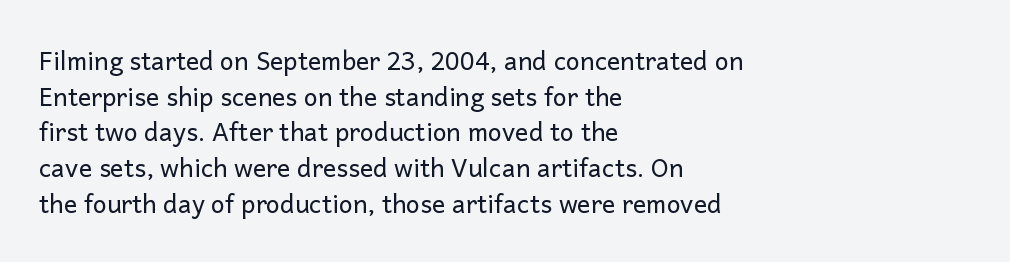
Q: Is the text bold? A: No.
Q: Is the text italic (slanted)? A: No, it is upright.
Q: Is the text underlined? A: No.
Q: How is the paragraph aligned? A: Left-aligned.
Q: Is the spacing between letters normal or unusually wide? A: Normal.
Q: Is the spacing between lines tight, normal or loose? A: Normal.
